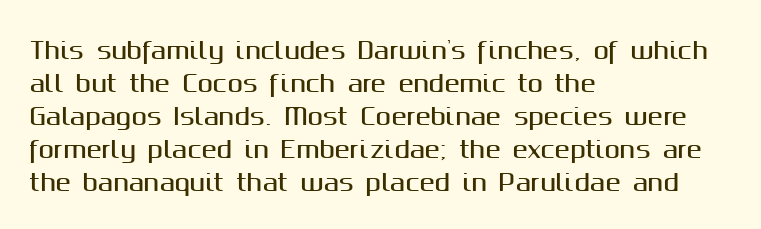
The image shows 23 px text type, upright; set left-aligned, normal line spacing (1.43x), normal letter spacing, not underlined.
